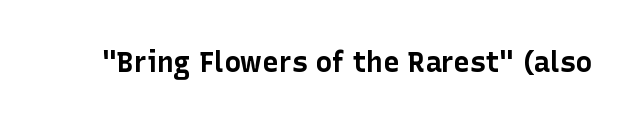
The image shows 28 px bold sans-serif type, upright; set normal letter spacing, not underlined; low stroke contrast and a medium x-height.
